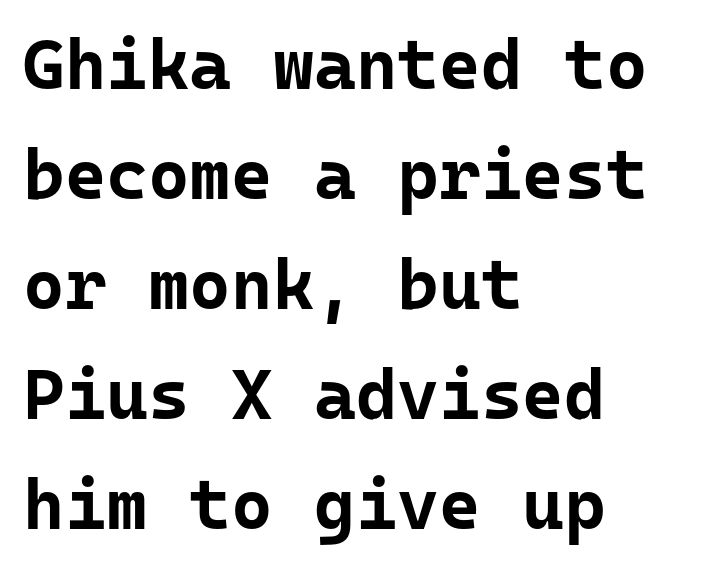
{"serif": "no", "italic": "no", "bold": "yes", "weight": "bold", "width": "normal", "stroke_contrast": "low", "x_height": "medium", "underline": "no", "align": "left", "line_spacing": "normal", "line_spacing_ratio": 1.55, "letter_spacing": "normal", "letter_spacing_em": 0.0, "glyph_px": 71}
